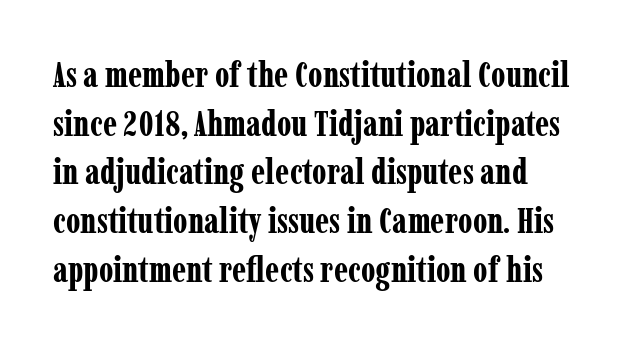
Q: Is the text bold? A: Yes.
Q: Is the text italic (slanted)? A: No, it is upright.
Q: Is the typeface a serif or a sans-serif typeface? A: Serif.
Q: Is the text underlined? A: No.
Q: Is the spacing between letters normal or unusually wide? A: Normal.
Q: Is the spacing between lines tight, normal or loose? A: Normal.
Q: Width (condensed, normal, or wide)? A: Condensed.
Q: Stroke contrast? A: Low.
Q: x-height? A: Medium.
Q: Monospaced? A: No.
